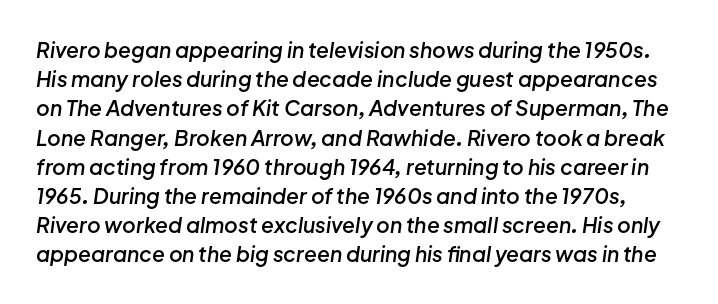
Evenly set lines give the paragraph a standard silhouette. Compared with ordinary roman type, these characters are visibly tilted. Each glyph is drawn with semibold strokes, heavier than normal yet not fully bold. Plain, unruled lines of type. There is no visible air inserted between adjacent glyphs.
